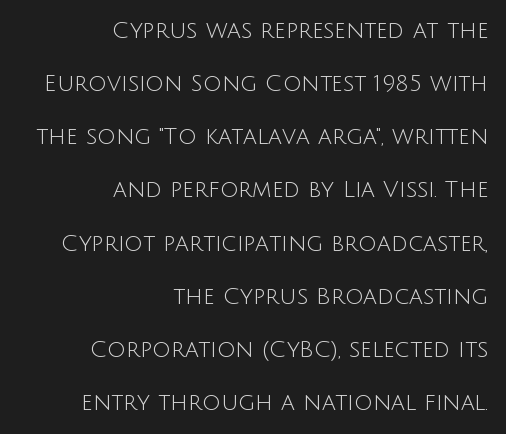
{"italic": "no", "bold": "no", "underline": "no", "align": "right", "line_spacing": "loose", "line_spacing_ratio": 2.31, "letter_spacing": "normal", "letter_spacing_em": 0.0, "glyph_px": 23}
